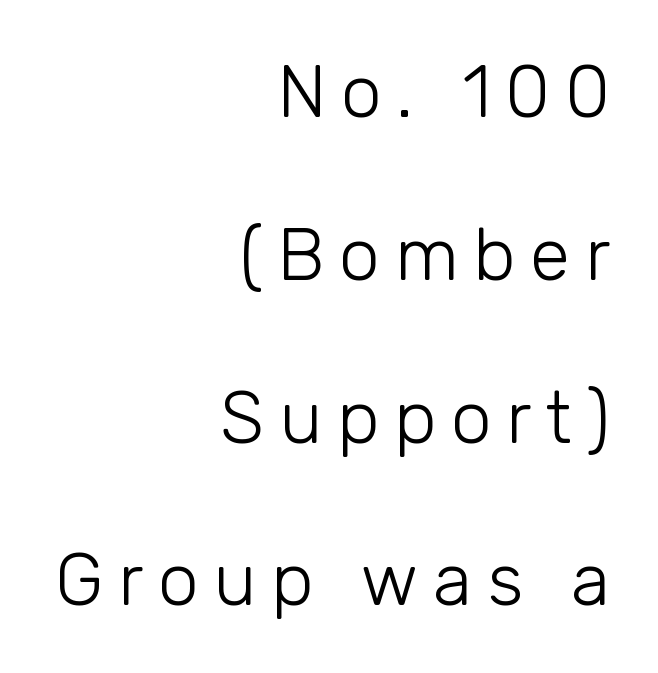
{"serif": "no", "italic": "no", "bold": "no", "weight": "light", "width": "normal", "stroke_contrast": "low", "x_height": "medium", "monospaced": "no", "underline": "no", "align": "right", "line_spacing": "loose", "line_spacing_ratio": 2.23, "letter_spacing": "wide", "letter_spacing_em": 0.2, "glyph_px": 73}
